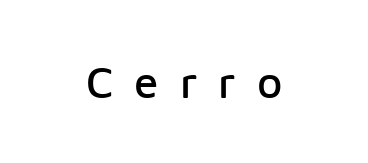
Spacing verdict: proportional, widths tailored to each character. The horizontal fit of the characters is loose and conspicuously gappy. In terms of posture, this sample is upright. Any mark beneath the type? The region is blank. Is this a sans? Yes — the strokes have no serifs.
